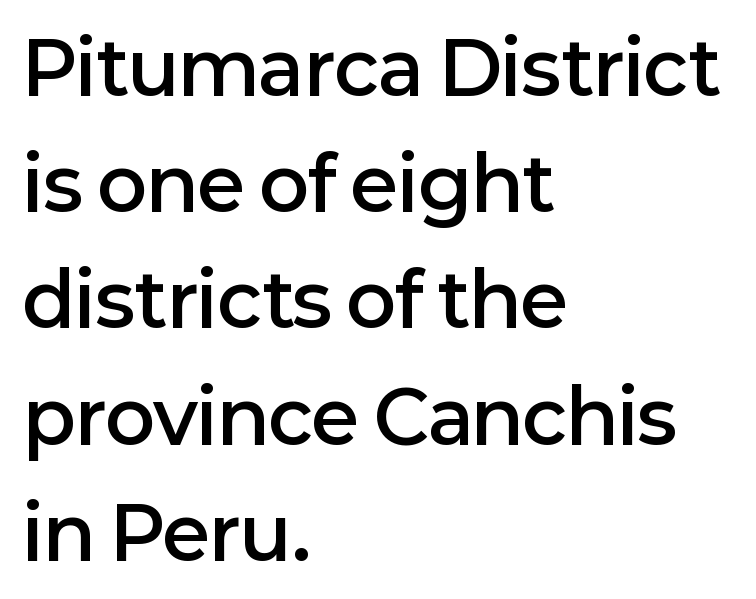
Q: Is the text bold? A: Semi-bold.
Q: Is the text italic (slanted)? A: No, it is upright.
Q: Is the typeface a serif or a sans-serif typeface? A: Sans-serif.
Q: Is the text underlined? A: No.
Q: How is the paragraph aligned? A: Left-aligned.
Q: Is the spacing between letters normal or unusually wide? A: Normal.
Q: Is the spacing between lines tight, normal or loose? A: Normal.
Q: Width (condensed, normal, or wide)? A: Normal.
Q: Stroke contrast? A: Low.
Q: x-height? A: Medium.
Q: Monospaced? A: No.
